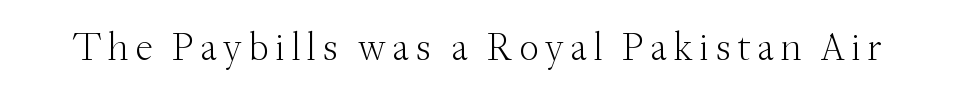
The image shows 40 px light serif type, upright; set not underlined; medium stroke contrast and a small x-height.
